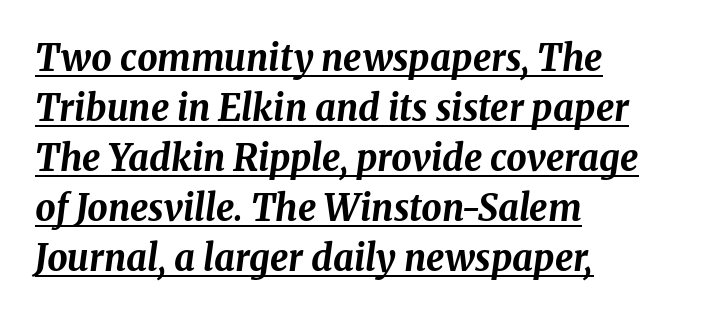
{"italic": "yes", "lean": "right", "slant_degrees": 8, "bold": "yes", "weight": "bold", "width": "normal", "stroke_contrast": "medium", "x_height": "medium", "monospaced": "no", "underline": "yes", "align": "left", "line_spacing": "normal", "line_spacing_ratio": 1.39, "letter_spacing": "normal", "letter_spacing_em": 0.0, "glyph_px": 36}
